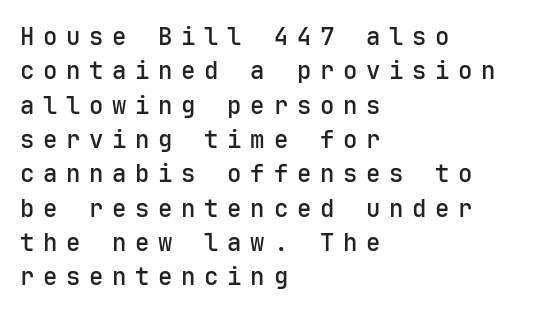
In terms of weight, the rendering is demibold, just under bold. Rows of type keep a routine distance in the vertical direction. Glyph-to-glyph distance is far greater than everyday printed text. Has an underline been added? It has not. Every row of glyphs begins at an identical x-position on the left.
